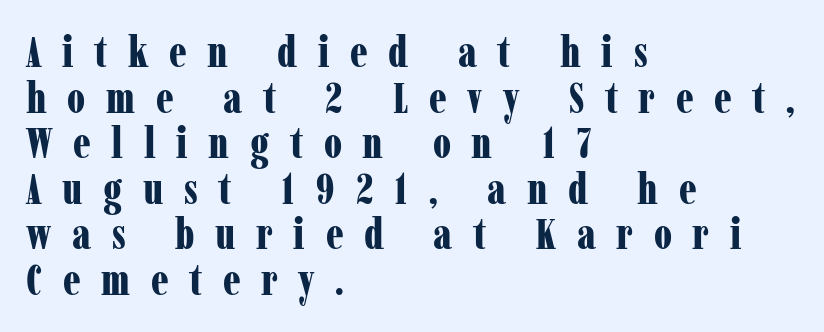
Q: Is the text bold? A: Yes.
Q: Is the text italic (slanted)? A: No, it is upright.
Q: Is the typeface a serif or a sans-serif typeface? A: Serif.
Q: Is the text underlined? A: No.
Q: How is the paragraph aligned? A: Left-aligned.
Q: Is the spacing between letters normal or unusually wide? A: Unusually wide.
Q: Is the spacing between lines tight, normal or loose? A: Tight.
Q: Width (condensed, normal, or wide)? A: Condensed.
Q: Stroke contrast? A: Low.
Q: x-height? A: Medium.
Q: Monospaced? A: No.
